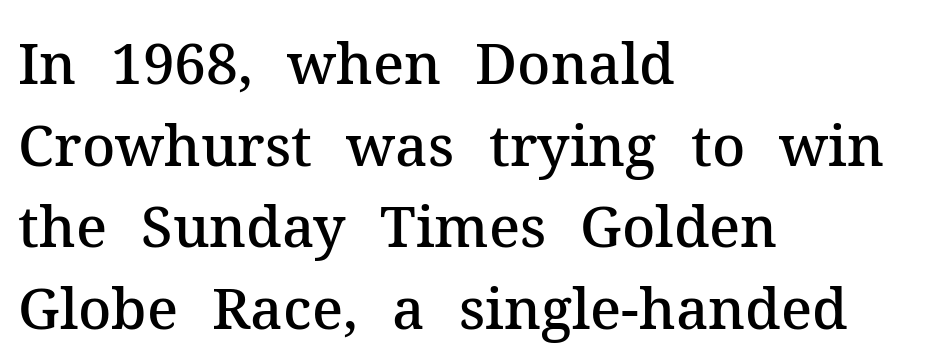
{"serif": "yes", "italic": "no", "bold": "semi", "weight": "semibold", "width": "normal", "stroke_contrast": "medium", "x_height": "medium", "monospaced": "no", "underline": "no", "align": "left", "line_spacing": "normal", "line_spacing_ratio": 1.43, "letter_spacing": "normal", "letter_spacing_em": 0.0, "glyph_px": 57}
